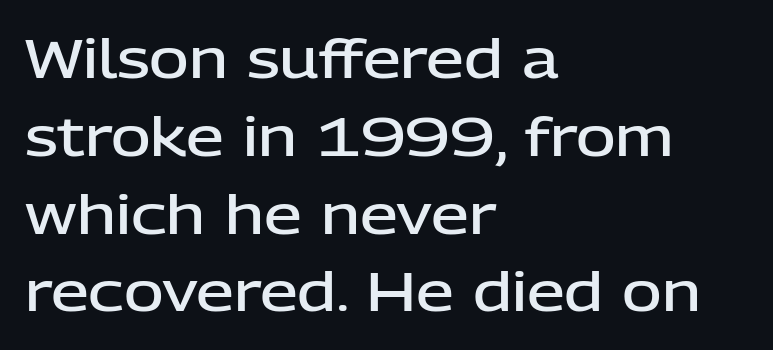
A clean baseline with only descenders dipping below it. Typographically, this falls in the sans-serif category. Every character sits straight up, as roman type does. The line-height multiplier appears to be the usual default.
